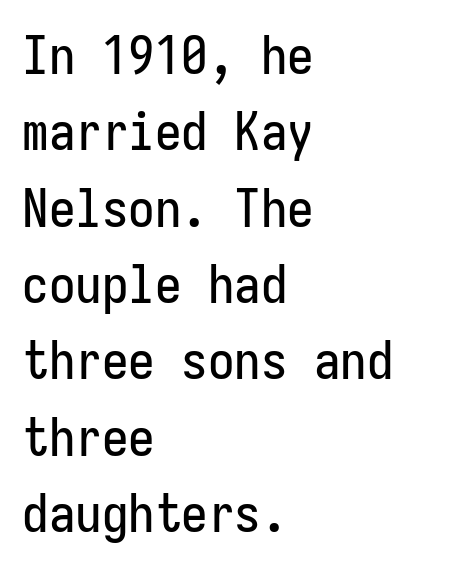
Q: Is the text italic (slanted)? A: No, it is upright.
Q: Is the typeface a serif or a sans-serif typeface? A: Sans-serif.
Q: Is the text underlined? A: No.
Q: How is the paragraph aligned? A: Left-aligned.
Q: Is the spacing between letters normal or unusually wide? A: Normal.
Q: Is the spacing between lines tight, normal or loose? A: Normal.
Q: Width (condensed, normal, or wide)? A: Condensed.
Q: Stroke contrast? A: Low.
Q: x-height? A: Medium.
